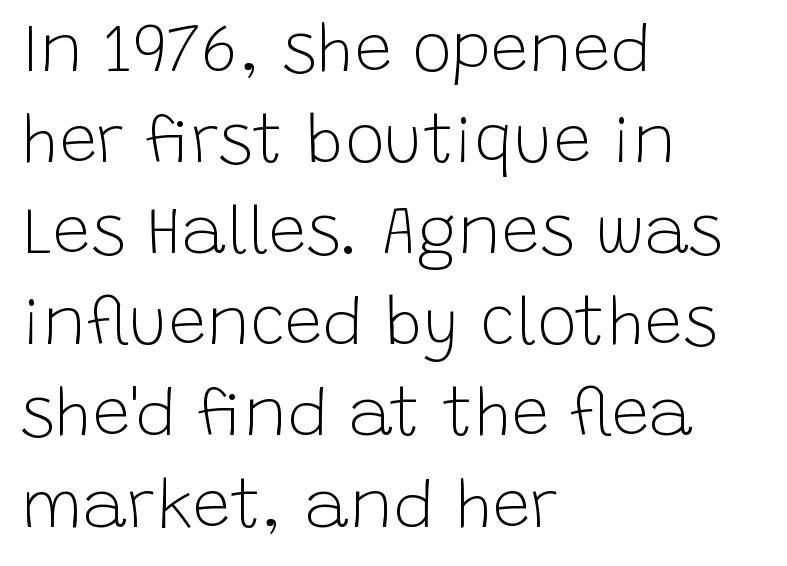
Bold? No — there's no thickening of the strokes. Inter-character spacing is left at the font's built-in metrics. Is this a fixed-width face? No — the glyphs have proportional, varying widths. Type without underlining. Is there much room between lines? A standard amount, neither cramped nor airy. Every row of glyphs begins at an identical x-position on the left.
